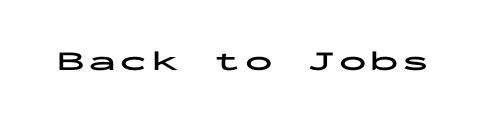
Posture: upright roman. Pretty heavy lettering here — definitely bold. Check the space under the baseline: it is left empty. Type style note: lacks serifs.
